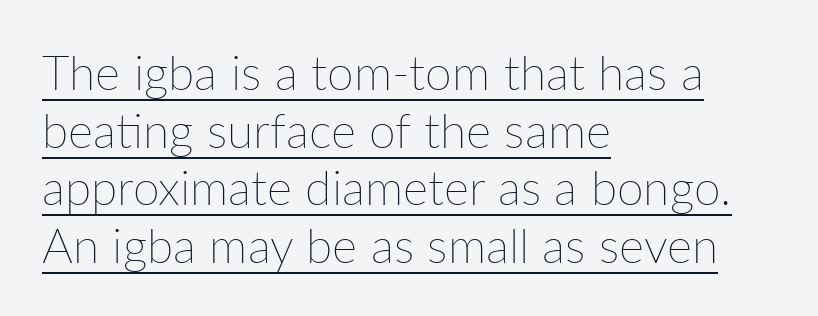
{"italic": "no", "bold": "no", "weight": "thin", "width": "normal", "stroke_contrast": "low", "x_height": "medium", "monospaced": "no", "underline": "yes", "align": "left", "line_spacing_ratio": 1.2, "letter_spacing": "normal", "letter_spacing_em": 0.0, "glyph_px": 48}
